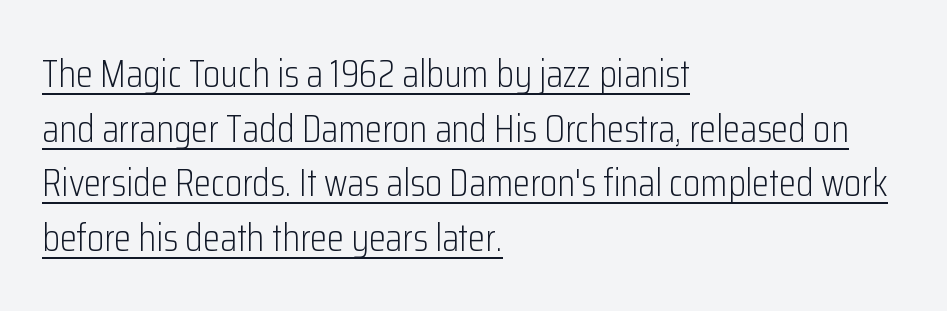
{"serif": "no", "italic": "no", "bold": "no", "weight": "light", "width": "condensed", "stroke_contrast": "low", "x_height": "medium", "monospaced": "no", "underline": "yes", "align": "left", "line_spacing": "normal", "line_spacing_ratio": 1.4, "letter_spacing": "normal", "letter_spacing_em": 0.0, "glyph_px": 39}
